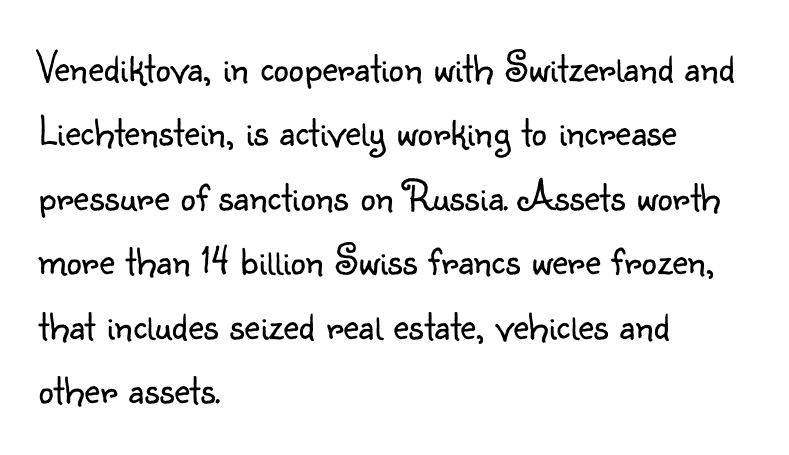
Q: Is the text bold? A: No.
Q: Is the text italic (slanted)? A: No, it is upright.
Q: Is the typeface a serif or a sans-serif typeface? A: Sans-serif.
Q: Is the text underlined? A: No.
Q: How is the paragraph aligned? A: Left-aligned.
Q: Is the spacing between letters normal or unusually wide? A: Normal.
Q: Is the spacing between lines tight, normal or loose? A: Normal.
Q: Width (condensed, normal, or wide)? A: Normal.
Q: Stroke contrast? A: Low.
Q: x-height? A: Small.
Q: Monospaced? A: No.
